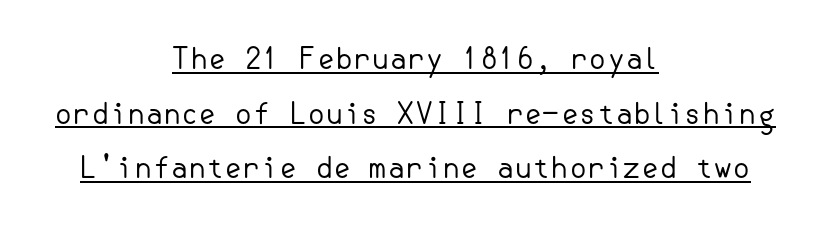
How are the letters spaced? Ordinarily, with no added tracking. Compared with a typical body face, this is equally light or lighter still. Quick note: not italic, upright. Has an underline been added? It has.
